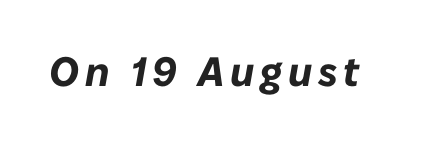
Q: Is the text bold? A: Yes.
Q: Is the text italic (slanted)? A: Yes, it leans right by about 10 degrees.
Q: Is the text underlined? A: No.
Q: Width (condensed, normal, or wide)? A: Normal.
Q: Stroke contrast? A: Low.
Q: x-height? A: Medium.
Q: Monospaced? A: No.
